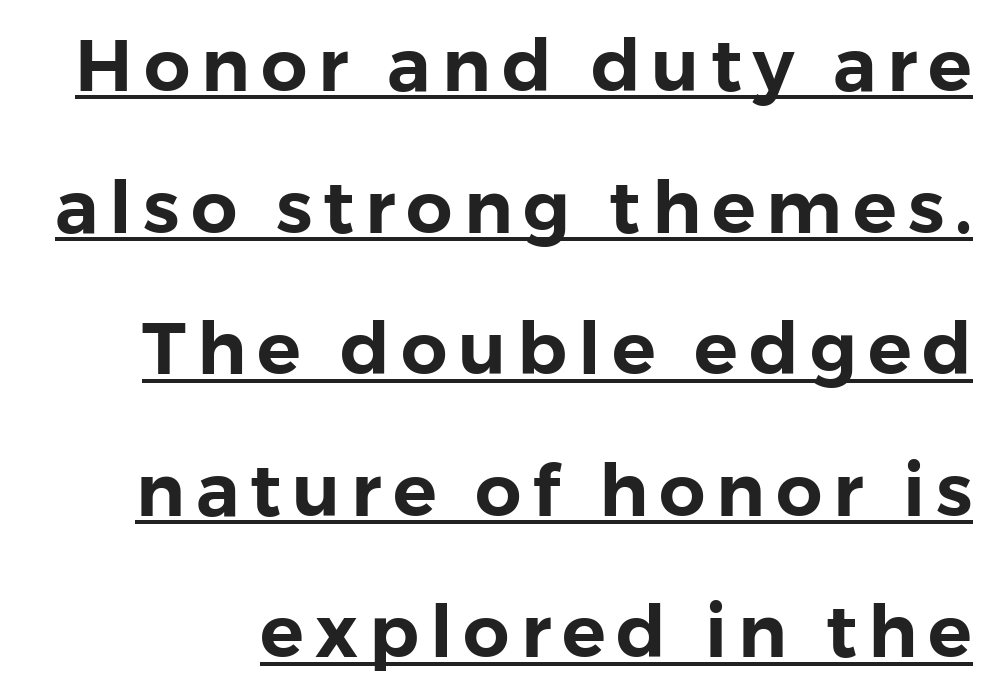
{"serif": "no", "italic": "no", "width": "normal", "x_height": "medium", "monospaced": "no", "underline": "yes", "line_spacing": "loose", "line_spacing_ratio": 1.94, "glyph_px": 73}
